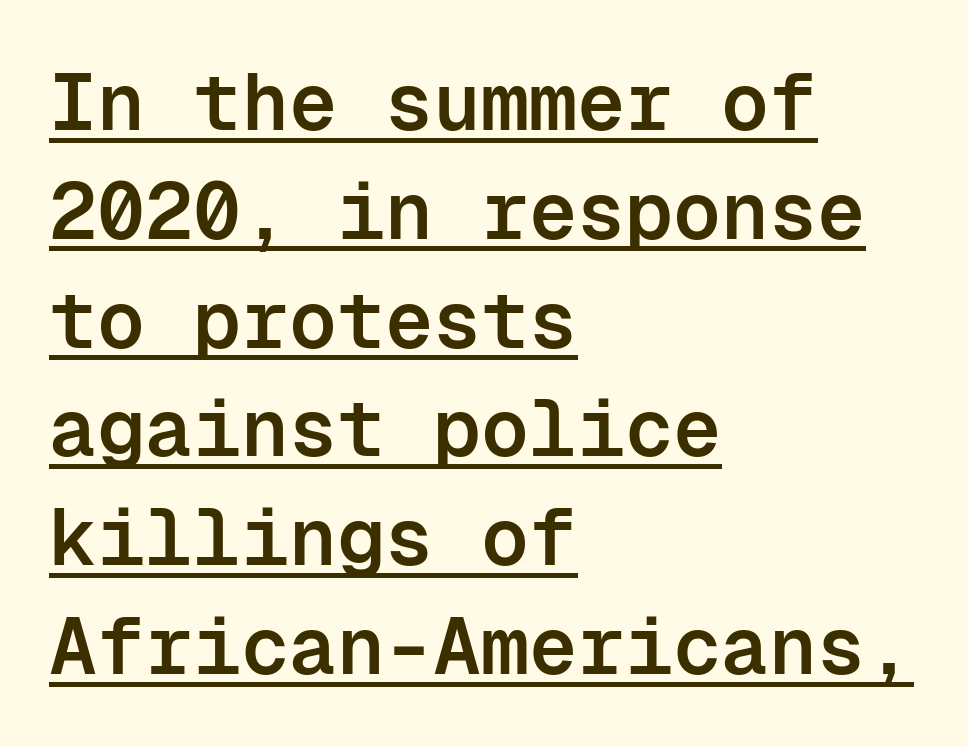
The image shows 80 px semibold sans-serif type, upright, monospaced; set left-aligned, normal line spacing (1.36x), normal letter spacing, underlined; low stroke contrast and a medium x-height.
